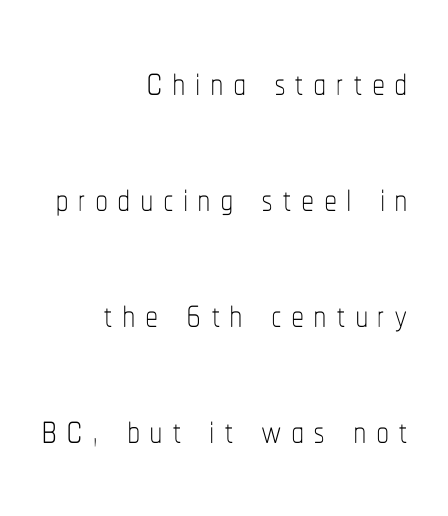
{"italic": "no", "bold": "no", "weight": "thin", "width": "condensed", "stroke_contrast": "low", "x_height": "medium", "monospaced": "no", "underline": "no", "align": "right", "line_spacing": "loose", "line_spacing_ratio": 2.19, "glyph_px": 53}
